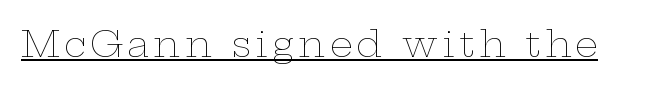
{"italic": "no", "bold": "no", "weight": "thin", "width": "wide", "stroke_contrast": "low", "x_height": "medium", "monospaced": "no", "underline": "yes", "glyph_px": 36}
